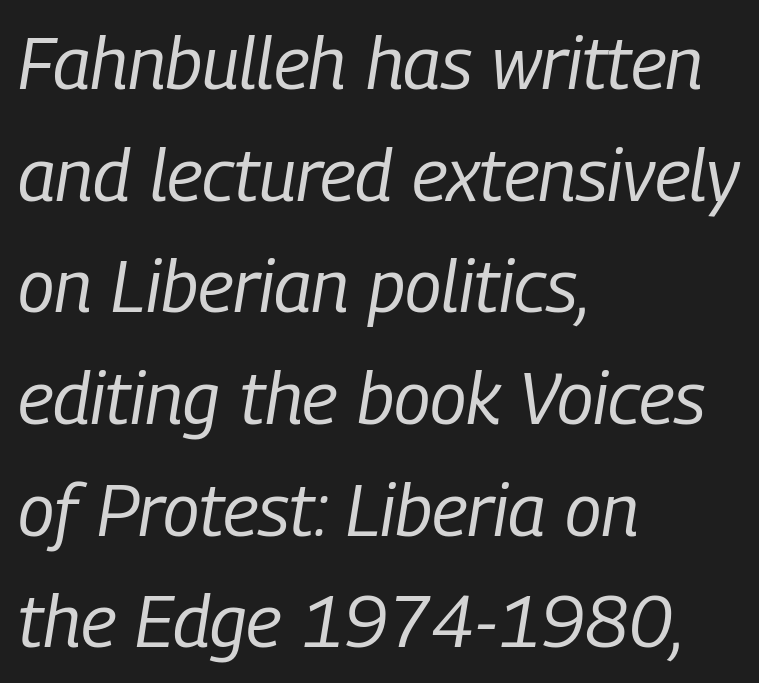
{"italic": "yes", "lean": "right", "slant_degrees": 9, "bold": "no", "weight": "regular", "width": "condensed", "stroke_contrast": "low", "x_height": "medium", "monospaced": "no", "underline": "no", "align": "left", "line_spacing": "normal", "line_spacing_ratio": 1.53, "letter_spacing": "normal", "letter_spacing_em": 0.0, "glyph_px": 73}
